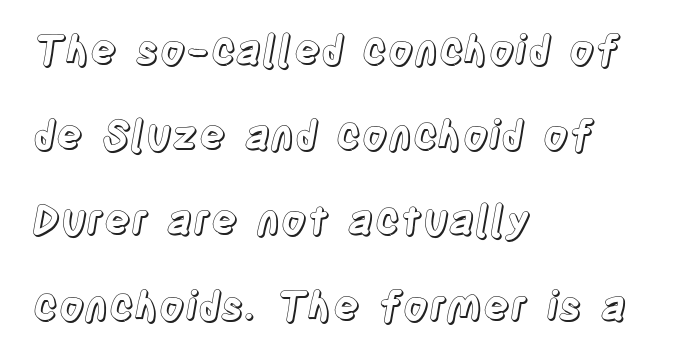
{"width": "condensed", "x_height": "large", "monospaced": "no", "underline": "no", "align": "left", "line_spacing": "loose", "line_spacing_ratio": 2.13, "letter_spacing": "normal", "letter_spacing_em": 0.0, "glyph_px": 40}
